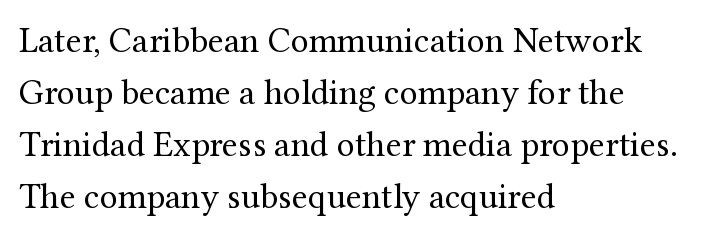
Q: Is the text bold? A: No.
Q: Is the text italic (slanted)? A: No, it is upright.
Q: Is the typeface a serif or a sans-serif typeface? A: Serif.
Q: Is the text underlined? A: No.
Q: How is the paragraph aligned? A: Left-aligned.
Q: Is the spacing between letters normal or unusually wide? A: Normal.
Q: Is the spacing between lines tight, normal or loose? A: Normal.
Q: Width (condensed, normal, or wide)? A: Normal.
Q: Stroke contrast? A: Medium.
Q: x-height? A: Medium.
Q: Monospaced? A: No.
